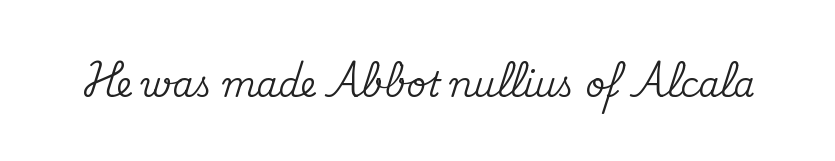
The image shows 34 px serif type; set normal letter spacing, not underlined; medium stroke contrast and a small x-height.
